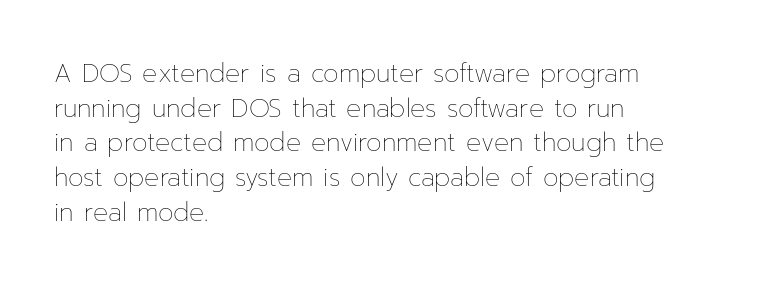
The image shows 25 px text type, upright; set left-aligned, normal line spacing (1.39x), normal letter spacing, not underlined.
